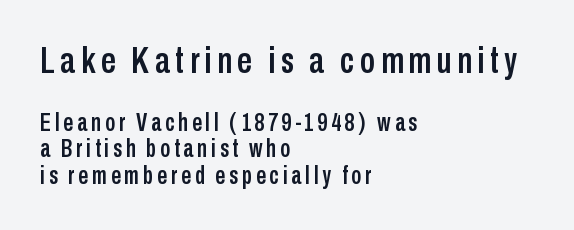
If you drew a ruler down the left edge, every line would touch it. Each row of text sits above clean, open space. The rendering uses natural spacing where letterforms have individual widths. Whoever set this chose condensed vertical rhythm over breathing room. The passage shown is typeset with a sans-serif family. Between these two stacked blocks, the higher one wins on size.
